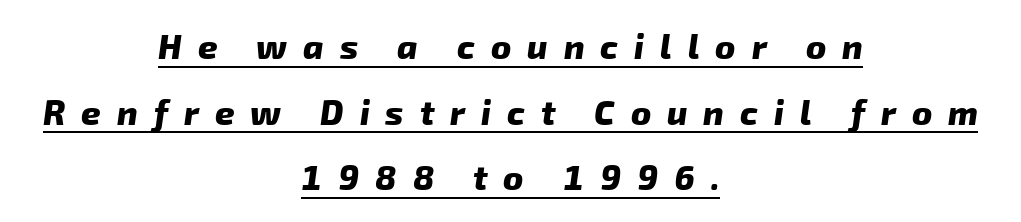
{"serif": "no", "bold": "yes", "weight": "heavy", "width": "normal", "stroke_contrast": "low", "x_height": "medium", "monospaced": "no", "underline": "yes", "align": "center", "line_spacing": "loose", "line_spacing_ratio": 1.93, "letter_spacing": "wide", "letter_spacing_em": 0.47, "glyph_px": 34}
